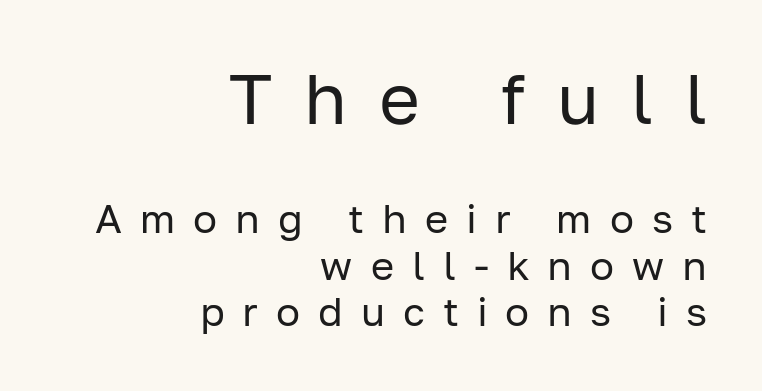
{"serif": "no", "italic": "no", "bold": "no", "weight": "regular", "width": "normal", "stroke_contrast": "low", "x_height": "medium", "monospaced": "no", "underline": "no", "align": "right", "line_spacing_ratio": 1.17, "letter_spacing": "wide", "letter_spacing_em": 0.45, "larger_block": "first", "size_ratio": 1.75, "glyph_px": 70}
